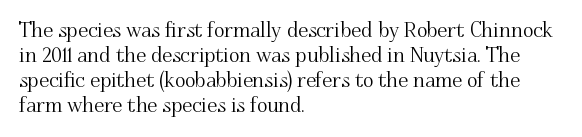
{"italic": "no", "underline": "no", "align": "left", "line_spacing": "normal", "line_spacing_ratio": 1.25, "letter_spacing": "normal", "letter_spacing_em": 0.0, "glyph_px": 20}
